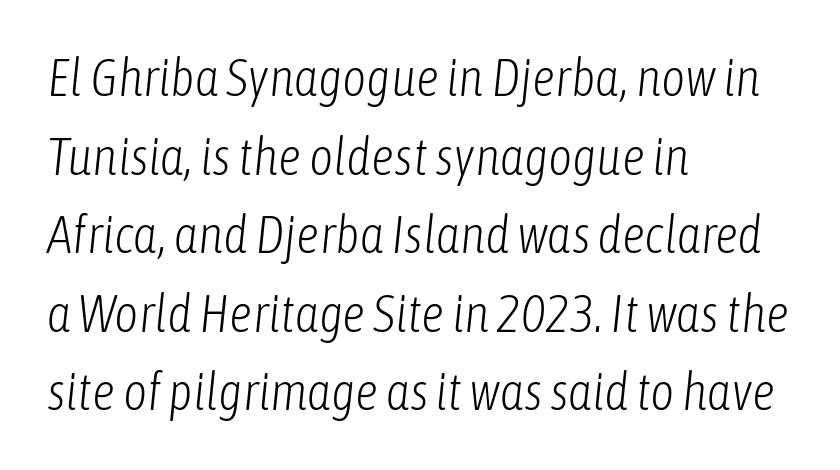
The image shows 52 px light, condensed type, italic (leaning right); set left-aligned, normal line spacing (1.51x), normal letter spacing, not underlined; low stroke contrast and a medium x-height.
